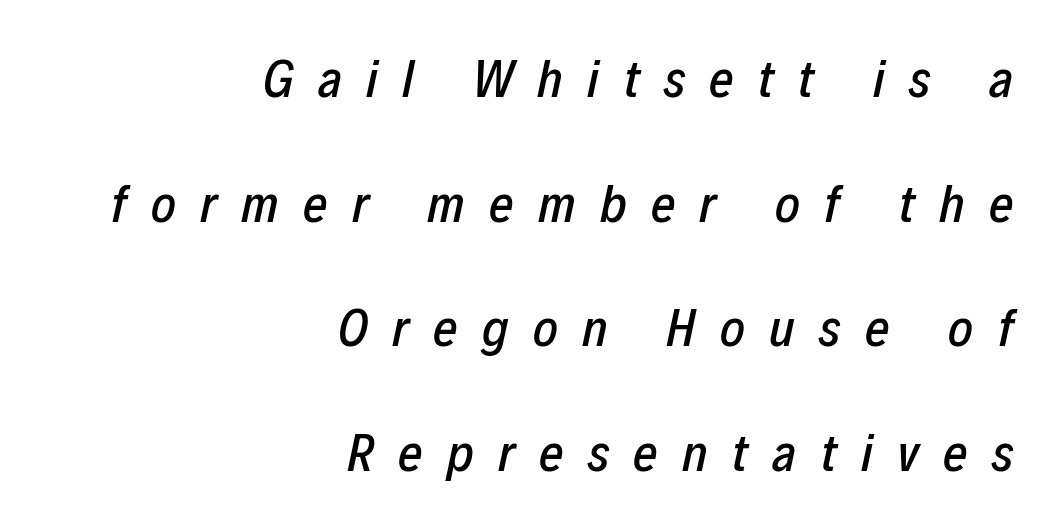
{"italic": "yes", "lean": "right", "slant_degrees": 12, "width": "condensed", "stroke_contrast": "low", "x_height": "medium", "monospaced": "no", "underline": "no", "align": "right", "line_spacing": "loose", "line_spacing_ratio": 2.35, "letter_spacing": "wide", "letter_spacing_em": 0.46, "glyph_px": 53}
